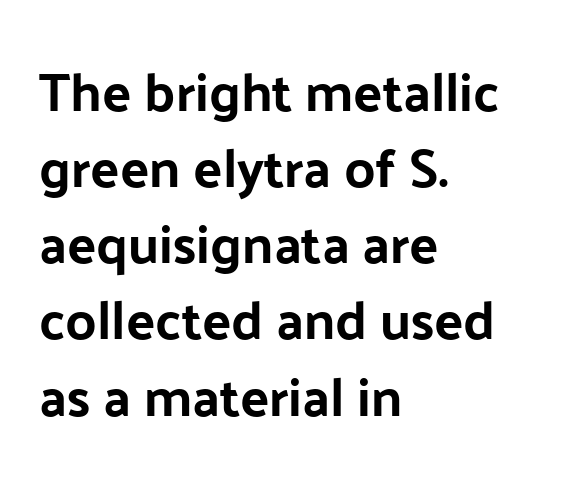
The typography opts for an upright posture over an oblique one. The leading is moderate, giving the passage an even texture. The passage shown is typed in a proportional face where columns would drift. A bare baseline throughout the passage. Default kerning and tracking; the words read as compact shapes. Leftover space on each line is placed entirely after the last word.
